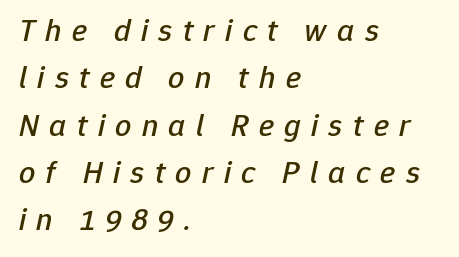
{"italic": "yes", "lean": "right", "slant_degrees": 12, "width": "normal", "stroke_contrast": "low", "x_height": "medium", "monospaced": "no", "underline": "no", "align": "left", "line_spacing": "normal", "line_spacing_ratio": 1.48, "letter_spacing": "wide", "letter_spacing_em": 0.32, "glyph_px": 32}
